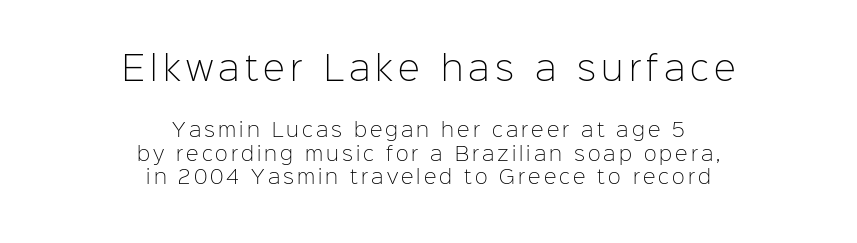
{"serif": "no", "italic": "no", "bold": "no", "weight": "light", "width": "normal", "stroke_contrast": "low", "x_height": "medium", "monospaced": "no", "underline": "no", "align": "center", "line_spacing_ratio": 1.24, "larger_block": "first", "size_ratio": 1.74, "glyph_px": 33}
